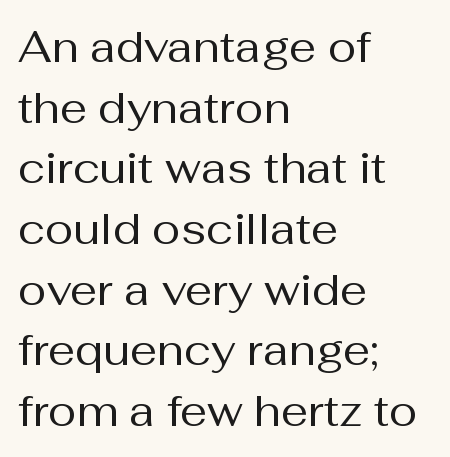
The image shows 43 px regular-weight sans-serif type, upright; set left-aligned, normal line spacing (1.41x), normal letter spacing, not underlined; medium stroke contrast and a medium x-height.
